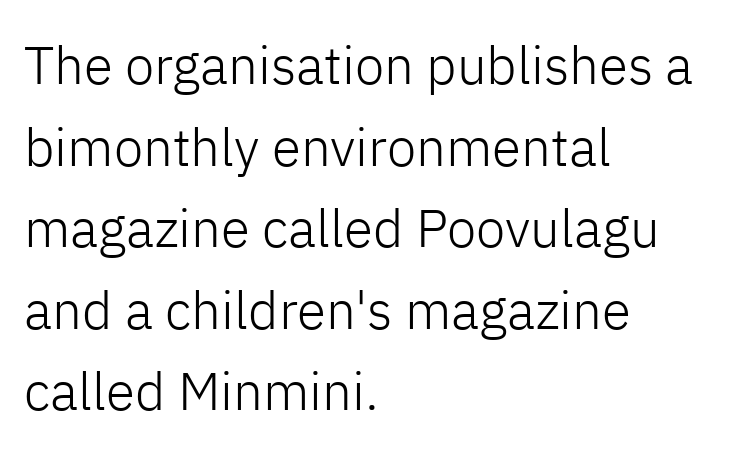
Heft: none added — not bold. Horizontally, the lines are justified to the leading edge only. Caption: standard tracking, unaltered. Typographically, this falls in the sans-serif category. Looks like regular typesetting: each glyph gets only the width it needs.
